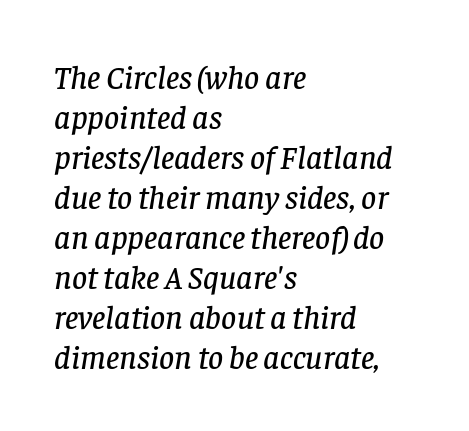
{"serif": "yes", "italic": "yes", "lean": "right", "slant_degrees": 8, "width": "normal", "stroke_contrast": "low", "x_height": "large", "monospaced": "no", "underline": "no", "align": "left", "line_spacing_ratio": 1.21, "letter_spacing": "normal", "letter_spacing_em": 0.0, "glyph_px": 33}
